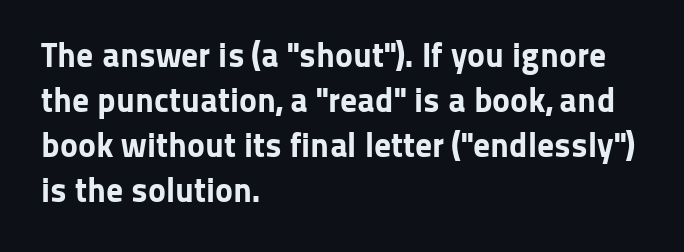
The image shows 34 px bold sans-serif type, upright; set left-aligned, normal line spacing (1.32x), normal letter spacing, not underlined; low stroke contrast and a medium x-height.
